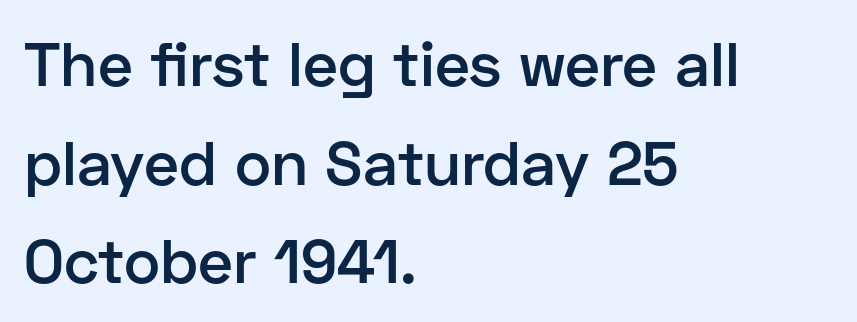
Q: Is the text bold? A: Semi-bold.
Q: Is the text italic (slanted)? A: No, it is upright.
Q: Is the typeface a serif or a sans-serif typeface? A: Sans-serif.
Q: Is the text underlined? A: No.
Q: How is the paragraph aligned? A: Left-aligned.
Q: Is the spacing between letters normal or unusually wide? A: Normal.
Q: Is the spacing between lines tight, normal or loose? A: Normal.
Q: Width (condensed, normal, or wide)? A: Normal.
Q: Stroke contrast? A: Low.
Q: x-height? A: Medium.
Q: Monospaced? A: No.
